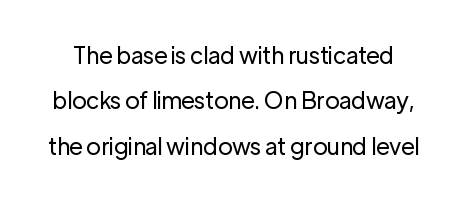
The image shows 23 px text type, upright; set loose line spacing (1.97x), normal letter spacing, not underlined.
